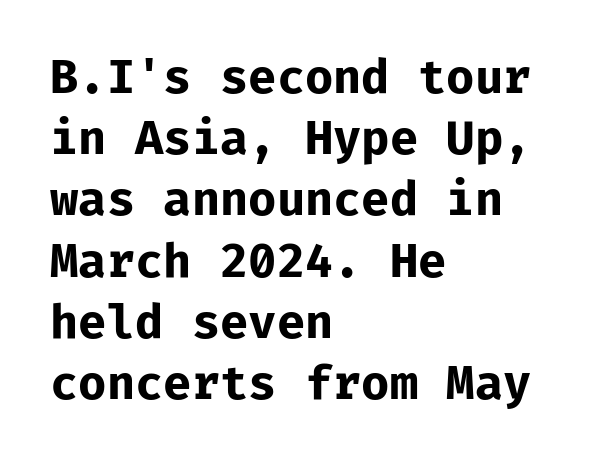
How would I describe the line gaps? Plain and ordinary. Every row of glyphs begins at an identical x-position on the left. Nobody drew a line under any word here. Typographic density is high because the face is bold. This is roman type, the default non-slanted kind.
